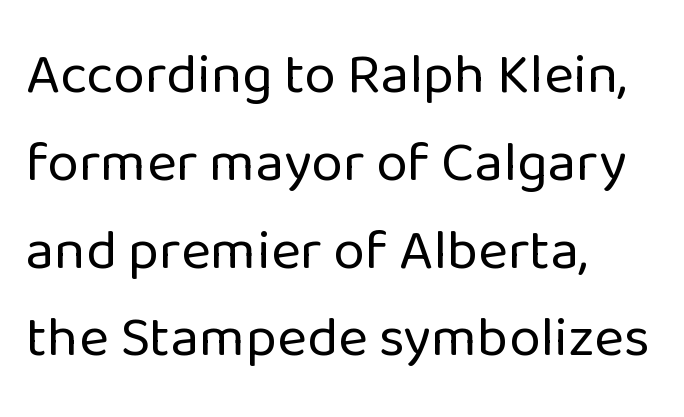
Caption: standard tracking, unaltered. A bare baseline throughout the passage. The leading is moderate, giving the passage an even texture. What kind of face is this? One without serifs — a sans.
